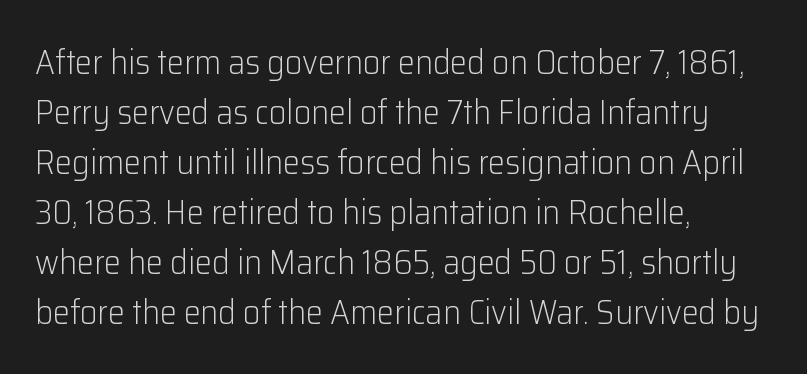
Q: Is the text bold? A: No.
Q: Is the text italic (slanted)? A: No, it is upright.
Q: Is the typeface a serif or a sans-serif typeface? A: Sans-serif.
Q: Is the text underlined? A: No.
Q: How is the paragraph aligned? A: Left-aligned.
Q: Is the spacing between letters normal or unusually wide? A: Normal.
Q: Is the spacing between lines tight, normal or loose? A: Normal.
Q: Width (condensed, normal, or wide)? A: Normal.
Q: Stroke contrast? A: Low.
Q: x-height? A: Medium.
Q: Monospaced? A: No.
